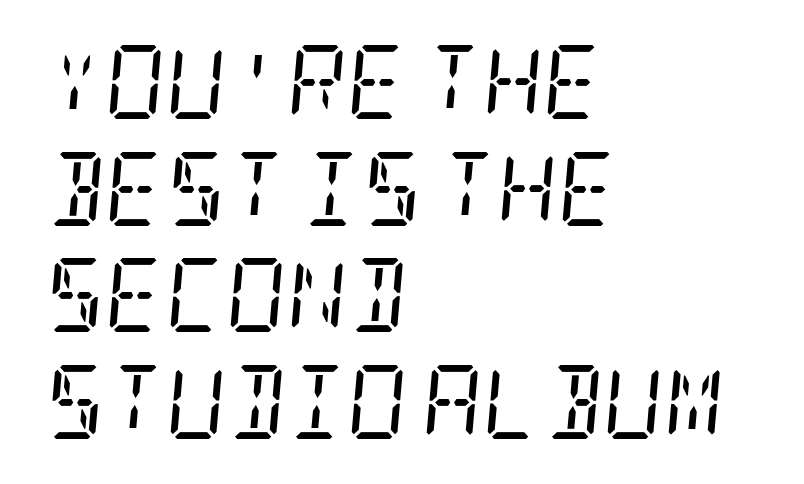
The image shows 74 px regular-weight, condensed serif type, italic (leaning right); set left-aligned, normal line spacing (1.44x), normal letter spacing, not underlined; low stroke contrast and a large x-height.
